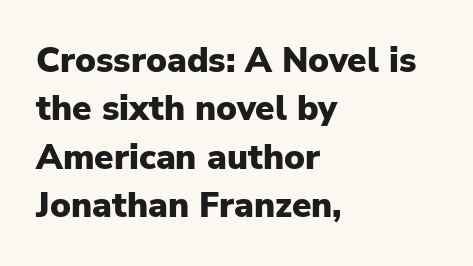
{"serif": "no", "italic": "no", "bold": "yes", "weight": "heavy", "width": "normal", "stroke_contrast": "low", "x_height": "medium", "monospaced": "no", "underline": "no", "align": "left", "line_spacing": "normal", "line_spacing_ratio": 1.38, "letter_spacing": "normal", "letter_spacing_em": 0.0, "glyph_px": 35}
